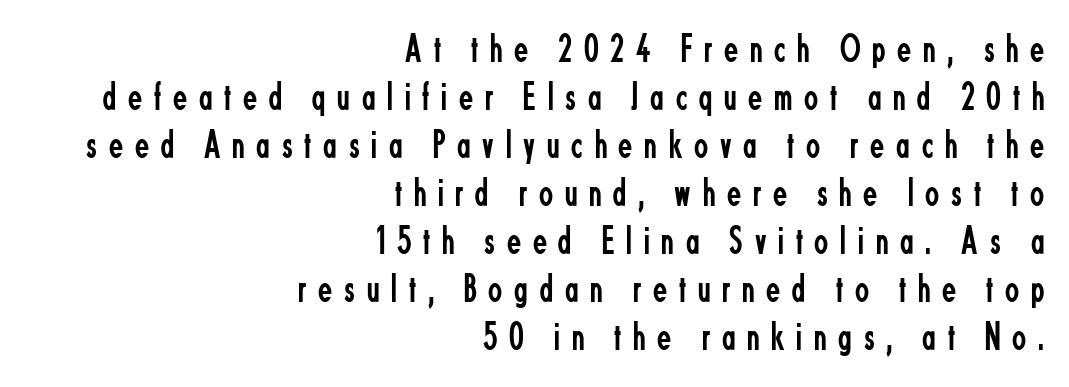
The letters look calm and open, with moderate or lighter stems. The face used here is a sans, in the tradition of grotesques and geometrics. The rendering uses natural spacing where letterforms have individual widths. The glyphs are unaccompanied by any horizontal stroke below them.
